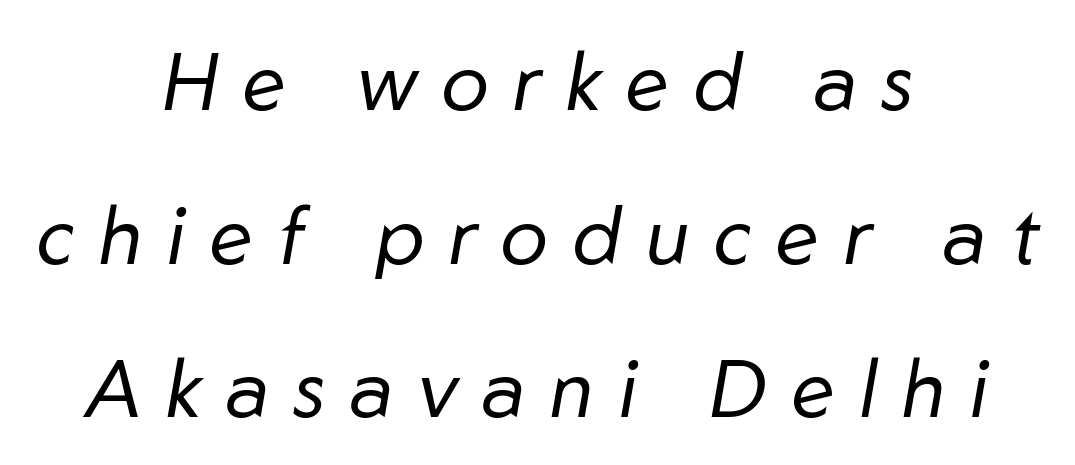
{"italic": "yes", "lean": "right", "slant_degrees": 10, "bold": "no", "weight": "regular", "width": "normal", "stroke_contrast": "low", "x_height": "medium", "monospaced": "no", "underline": "no", "align": "center", "line_spacing": "loose", "line_spacing_ratio": 1.92, "letter_spacing": "wide", "letter_spacing_em": 0.31, "glyph_px": 80}
